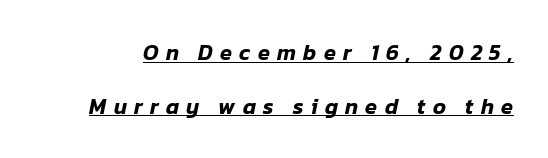
Q: Is the text italic (slanted)? A: Yes, it leans right by about 12 degrees.
Q: Is the text underlined? A: Yes.
Q: Is the spacing between letters normal or unusually wide? A: Unusually wide.
Q: Is the spacing between lines tight, normal or loose? A: Loose.
